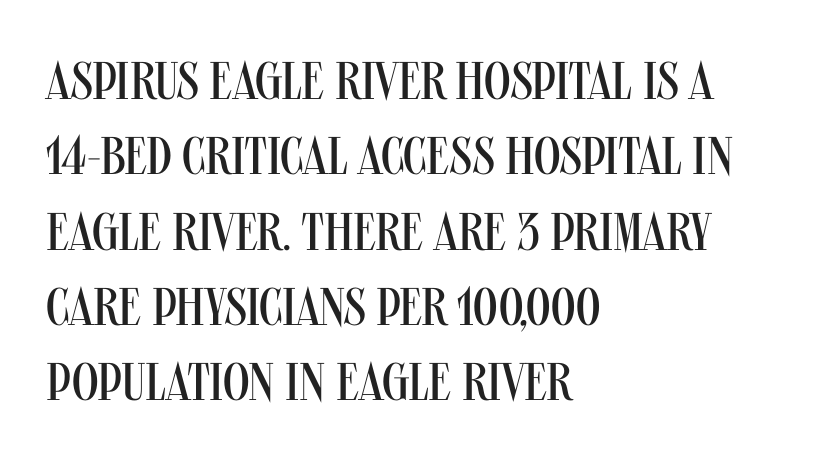
The passage shown is typed in a proportional face where columns would drift. The type is set solid horizontally, with unmodified tracking. Does the leading feel generous? No, just average. You can tell it's not italic because the verticals are truly vertical.
